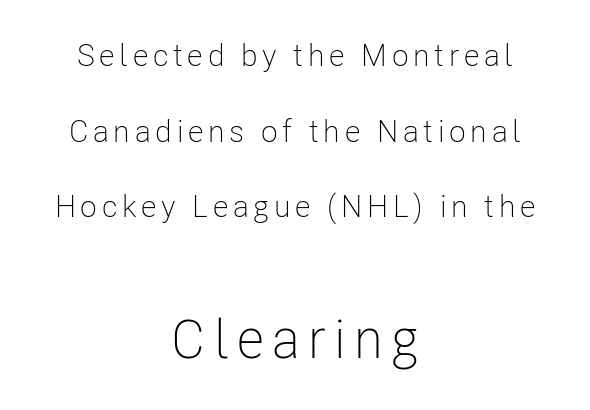
The image shows 54 px light, condensed sans-serif type, upright; set centered, loose line spacing (2.44x), not underlined; the second (bottom) block is 1.74x larger; low stroke contrast and a medium x-height.
